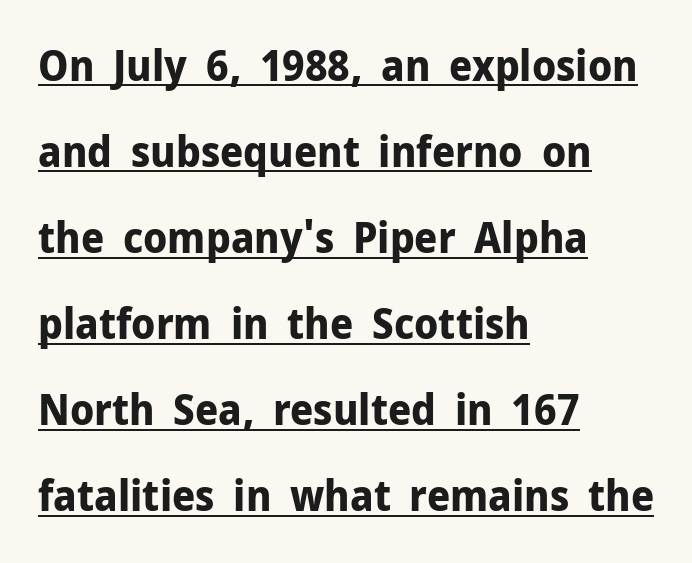
The image shows 42 px bold sans-serif type, upright; set left-aligned, loose line spacing (2.05x), normal letter spacing, underlined; low stroke contrast and a medium x-height.
